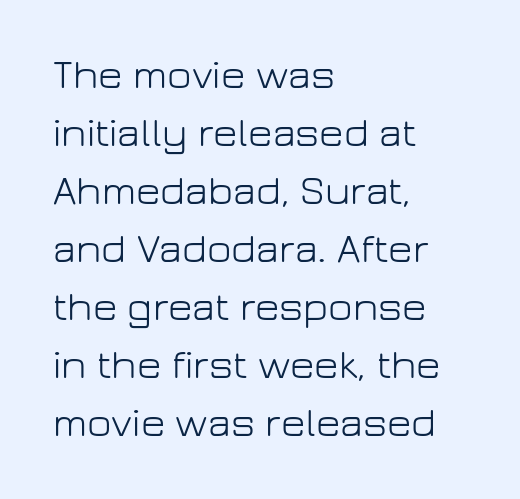
Q: Is the text bold? A: No.
Q: Is the text italic (slanted)? A: No, it is upright.
Q: Is the typeface a serif or a sans-serif typeface? A: Sans-serif.
Q: Is the text underlined? A: No.
Q: How is the paragraph aligned? A: Left-aligned.
Q: Is the spacing between letters normal or unusually wide? A: Normal.
Q: Is the spacing between lines tight, normal or loose? A: Normal.
Q: Width (condensed, normal, or wide)? A: Normal.
Q: Stroke contrast? A: Low.
Q: x-height? A: Medium.
Q: Monospaced? A: No.
